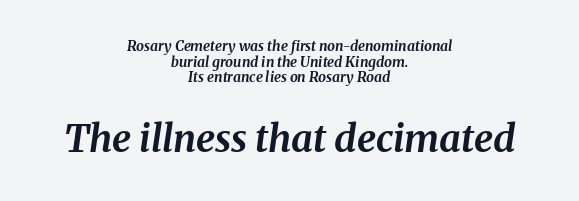
Character widths vary here, with narrow letters taking less room than wide ones. This sample is center-justified, so both line endings float freely. Underlining? Definitely not there. Designer's note — italics engaged.
